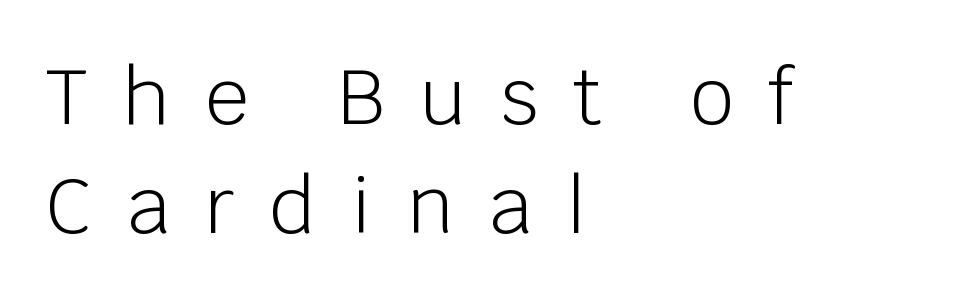
{"serif": "no", "italic": "no", "bold": "no", "weight": "light", "width": "normal", "stroke_contrast": "low", "x_height": "large", "monospaced": "no", "underline": "no", "align": "left", "line_spacing": "normal", "line_spacing_ratio": 1.42, "letter_spacing": "wide", "letter_spacing_em": 0.45, "glyph_px": 77}
